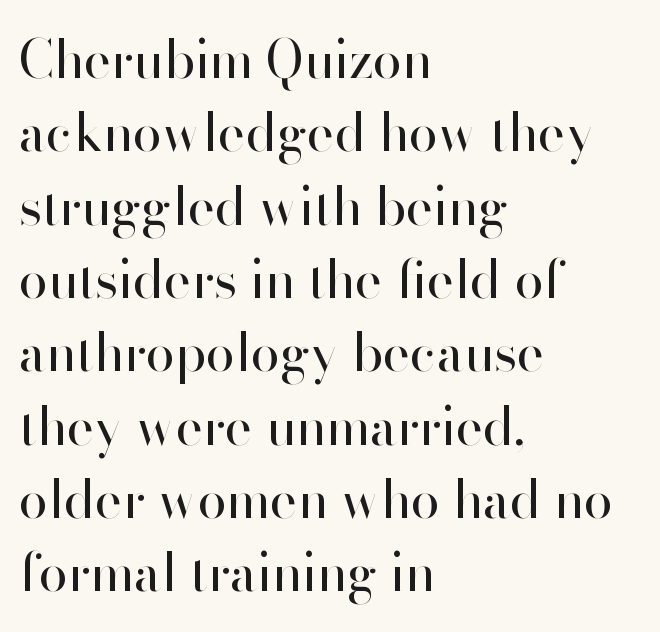
The rendering anchors every line to the left-hand side. Students, observe: this is what conventionally led text looks like. Vertical strokes here are truly vertical. The string is rendered with underlining switched off. A quiet, ordinary-to-light weight characterises the typeface. Do the characters align in a grid? No, the font is proportional.
